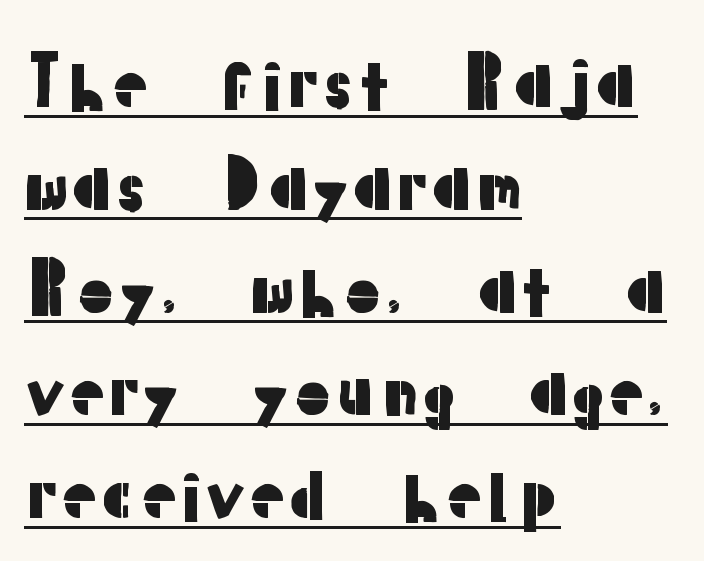
Spacing between characters is what you'd get straight out of the box. The passage shown is typeset with a sans-serif family. When letters stand straight like this, we call the style roman or upright. The leading is moderate, giving the passage an even texture. Is the block centered? No — it sits flush against the left margin.
